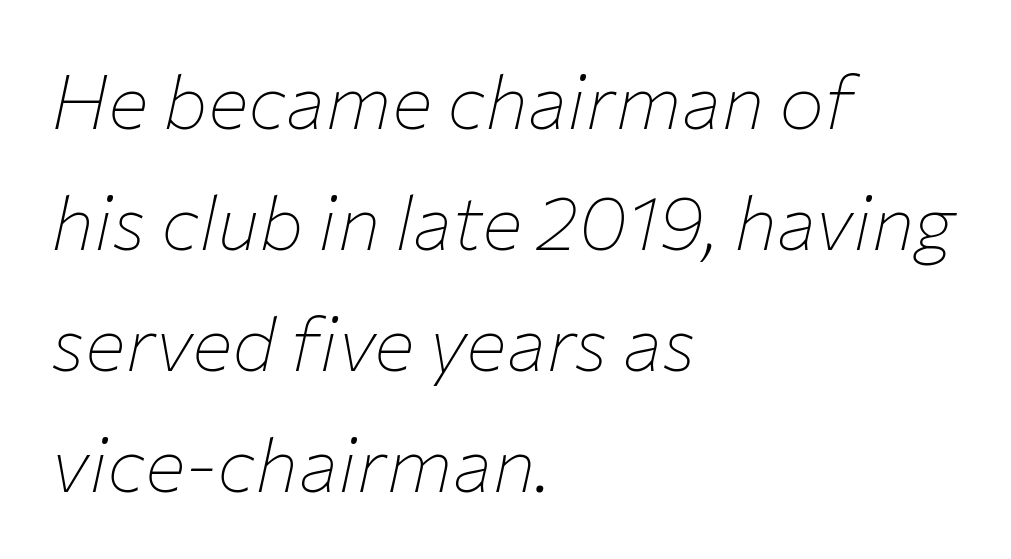
{"italic": "yes", "lean": "right", "slant_degrees": 12, "bold": "no", "weight": "thin", "width": "normal", "stroke_contrast": "low", "x_height": "medium", "monospaced": "no", "underline": "no", "align": "left", "line_spacing": "normal", "line_spacing_ratio": 1.59, "letter_spacing": "normal", "letter_spacing_em": 0.0, "glyph_px": 76}
